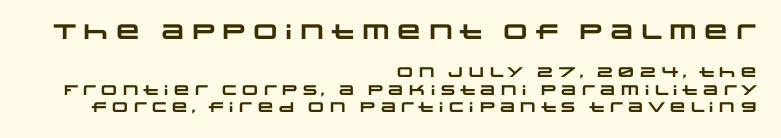
The image shows 21 px bold type; set right-aligned, normal line spacing (1.25x), normal letter spacing, not underlined; the first (top) block is 1.5x larger.
